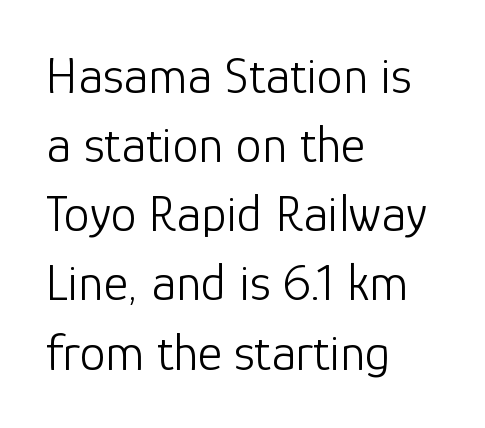
The rag falls on the right side of this text block. Short note: letters normally spaced. The rows are spaced the way most documents space them. Counters stay open thanks to moderate or lighter strokes.
